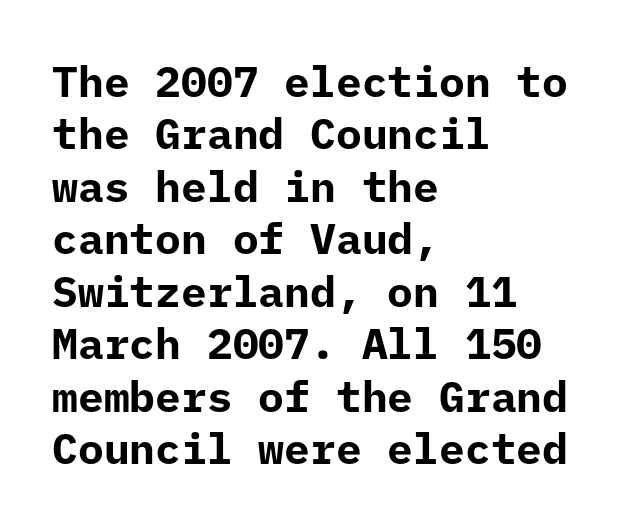
The image shows 43 px bold sans-serif type, upright, monospaced; set left-aligned, line spacing 1.22x, normal letter spacing, not underlined; low stroke contrast and a medium x-height.
